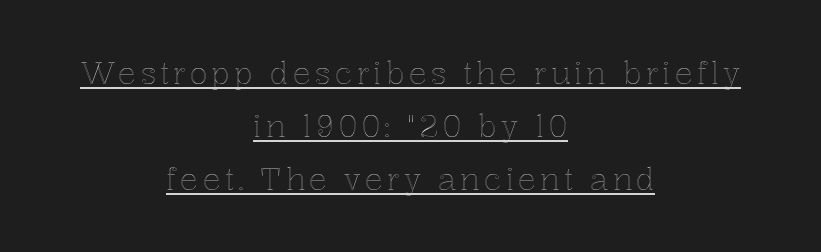
{"italic": "no", "width": "normal", "x_height": "medium", "monospaced": "no", "underline": "yes", "align": "center", "line_spacing_ratio": 1.77, "glyph_px": 30}
